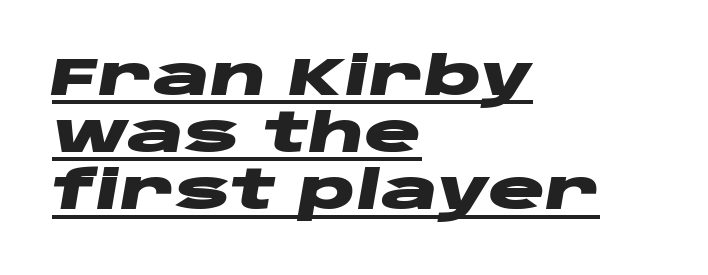
Would a proofreader flag this as italicized? Yes. Each word holds together tightly as a unit, with standard inter-letter gaps. Which margin do the lines hug? The left one — the right edge is uneven. This is underlined copy, the kind a proofreader might mark for attention. A typesetter would call this proportional, since set widths differ per character.
